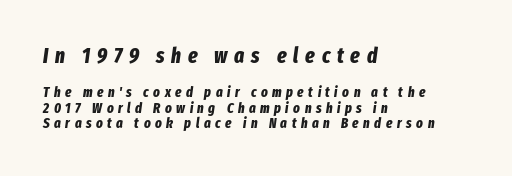
The image shows 21 px bold type, italic (leaning right); set left-aligned, tight line spacing (1.11x), unusually wide letter spacing (+0.32 em), not underlined; the first (top) block is 1.5x larger.
